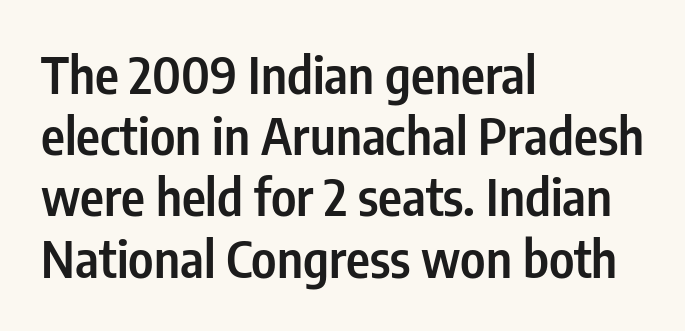
The image shows 51 px semibold, condensed sans-serif type, upright; set left-aligned, line spacing 1.2x, normal letter spacing, not underlined; low stroke contrast and a medium x-height.
